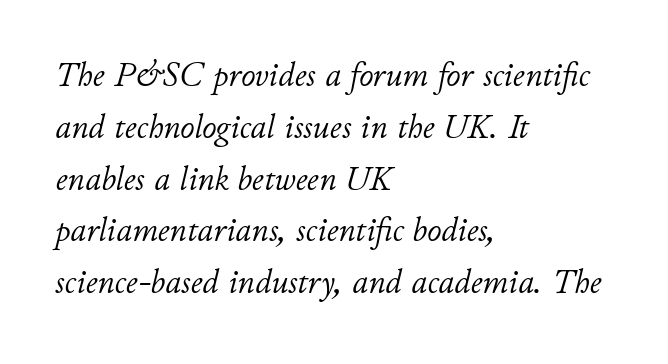
{"italic": "yes", "lean": "right", "slant_degrees": 11, "bold": "no", "weight": "light", "width": "normal", "stroke_contrast": "low", "x_height": "small", "monospaced": "no", "underline": "no", "align": "left", "line_spacing": "normal", "line_spacing_ratio": 1.48, "letter_spacing": "normal", "letter_spacing_em": 0.0, "glyph_px": 35}
